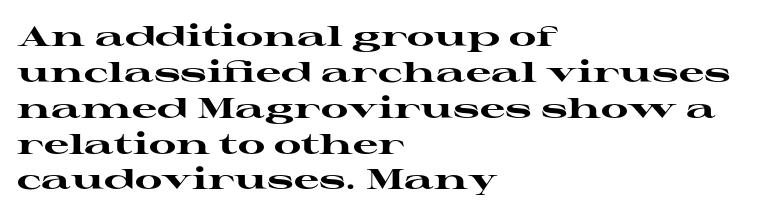
{"serif": "yes", "italic": "no", "bold": "yes", "weight": "heavy", "width": "wide", "stroke_contrast": "high", "x_height": "medium", "monospaced": "no", "underline": "no", "align": "left", "line_spacing": "normal", "line_spacing_ratio": 1.28, "letter_spacing": "normal", "letter_spacing_em": 0.0, "glyph_px": 28}
